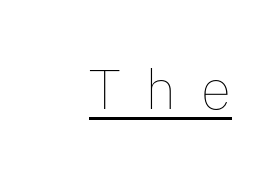
{"italic": "no", "bold": "no", "weight": "thin", "width": "normal", "stroke_contrast": "low", "x_height": "medium", "monospaced": "no", "underline": "yes", "letter_spacing": "wide", "letter_spacing_em": 0.44, "glyph_px": 56}
